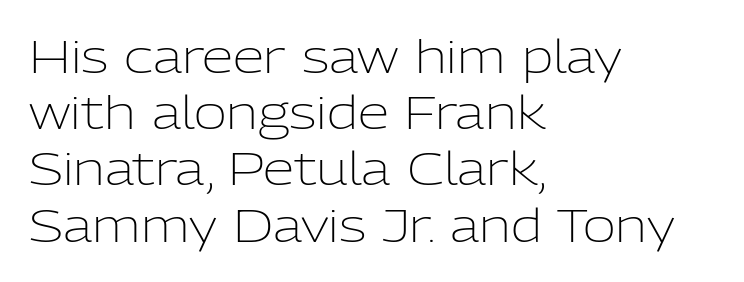
The image shows 45 px light sans-serif type, upright; set left-aligned, normal line spacing (1.25x), normal letter spacing, not underlined; low stroke contrast and a medium x-height.
